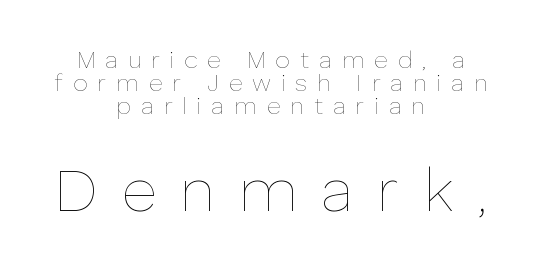
{"italic": "no", "bold": "no", "weight": "thin", "width": "normal", "stroke_contrast": "low", "x_height": "medium", "monospaced": "no", "underline": "no", "align": "center", "line_spacing": "tight", "line_spacing_ratio": 0.95, "letter_spacing": "wide", "letter_spacing_em": 0.4, "larger_block": "second", "size_ratio": 2.5, "glyph_px": 60}
